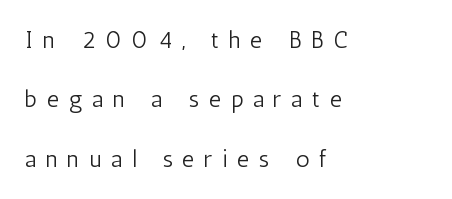
The compositor pushed each line to the left boundary. Nope, not italic — everything's standing straight. The foot of each line stays bare and open. Is there much room between lines? Yes — plenty of vertical air separates them. Caption: expanded tracking, letters set apart.
